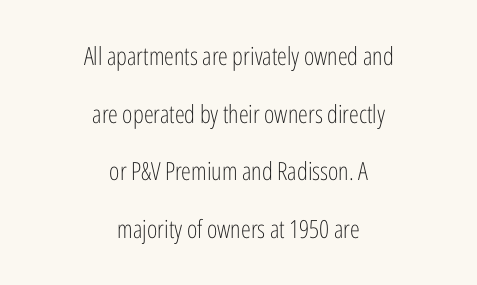
{"italic": "no", "bold": "no", "underline": "no", "align": "center", "line_spacing": "loose", "line_spacing_ratio": 2.31, "letter_spacing": "normal", "letter_spacing_em": 0.0, "glyph_px": 25}
